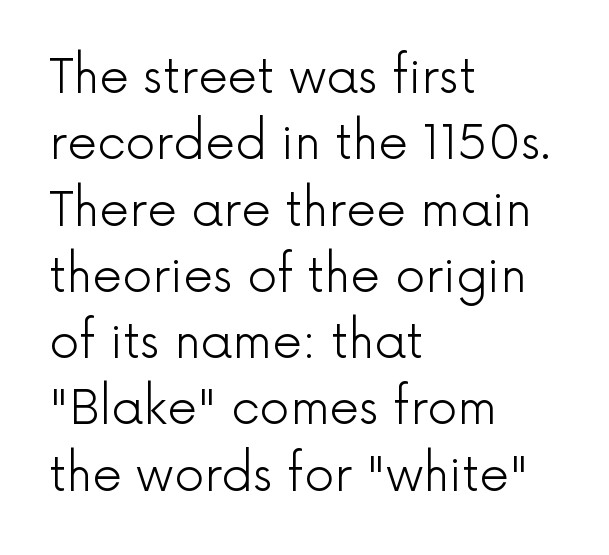
{"serif": "no", "italic": "no", "bold": "no", "weight": "light", "width": "normal", "x_height": "medium", "monospaced": "no", "underline": "no", "align": "left", "line_spacing": "normal", "line_spacing_ratio": 1.41, "letter_spacing": "normal", "letter_spacing_em": 0.0, "glyph_px": 47}
